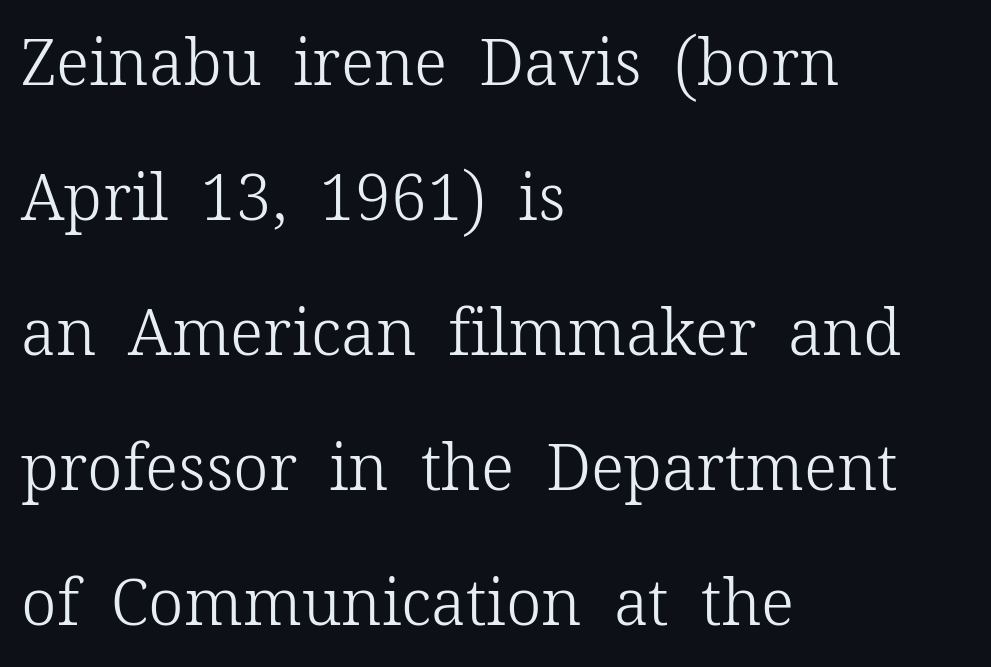
Q: Is the text bold? A: No.
Q: Is the text italic (slanted)? A: No, it is upright.
Q: Is the typeface a serif or a sans-serif typeface? A: Serif.
Q: Is the text underlined? A: No.
Q: How is the paragraph aligned? A: Left-aligned.
Q: Is the spacing between letters normal or unusually wide? A: Normal.
Q: Is the spacing between lines tight, normal or loose? A: Loose.
Q: Width (condensed, normal, or wide)? A: Normal.
Q: Stroke contrast? A: Low.
Q: x-height? A: Medium.
Q: Monospaced? A: No.
